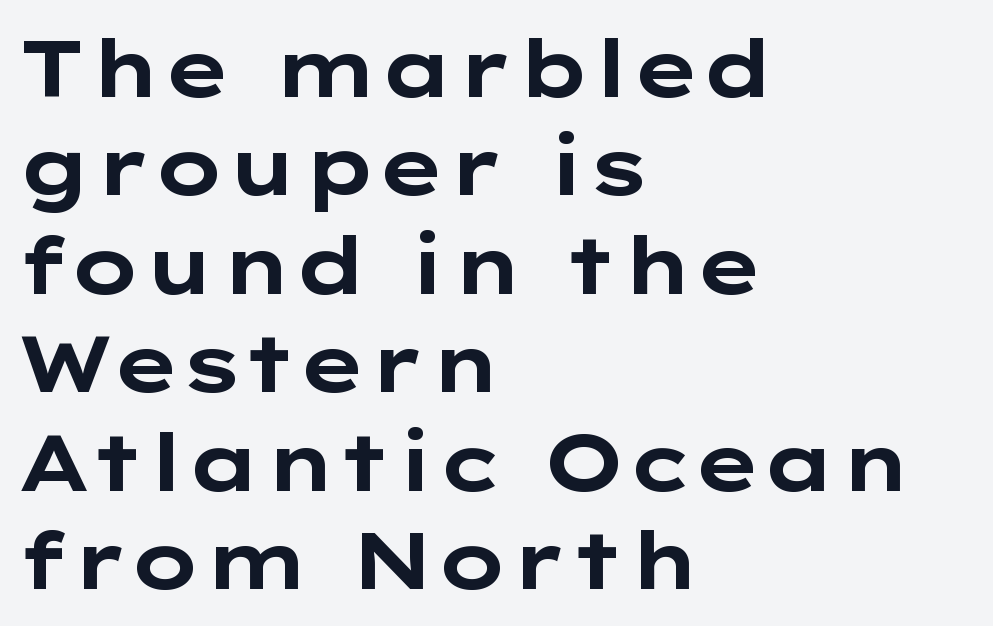
The image shows 80 px bold, wide sans-serif type, upright; set left-aligned, line spacing 1.23x, normal letter spacing, not underlined; low stroke contrast and a medium x-height.
